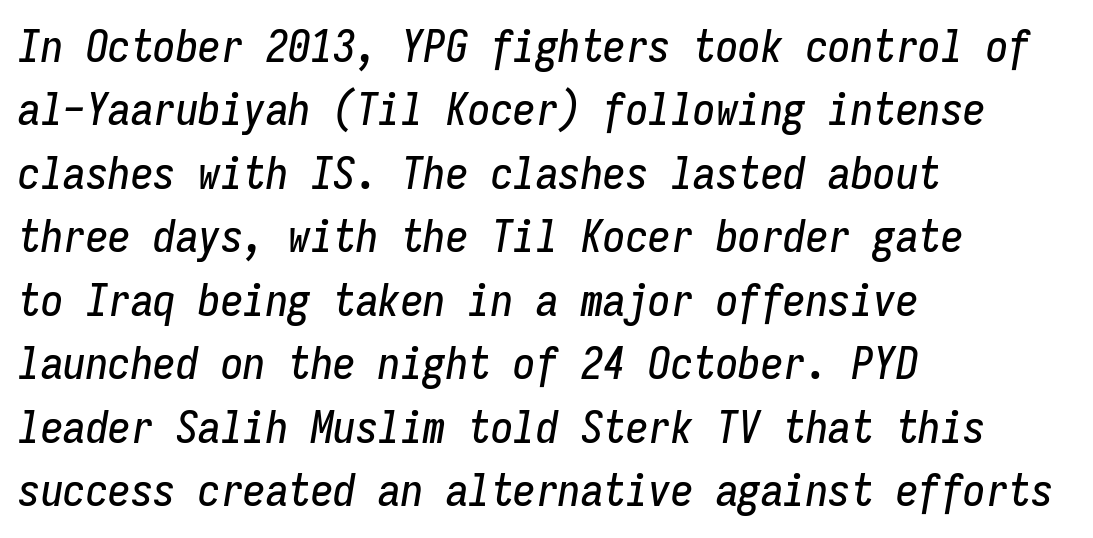
The passage is arranged the way most books set body copy — flush left. Words appear dense and cohesive because spacing is normal. Quick note: underline off. Each letter, wide or thin by design, is forced into the same width here. The rendering applies a slant to the glyphs. Reading down the column, the eye jumps a familiar distance to each next line.
